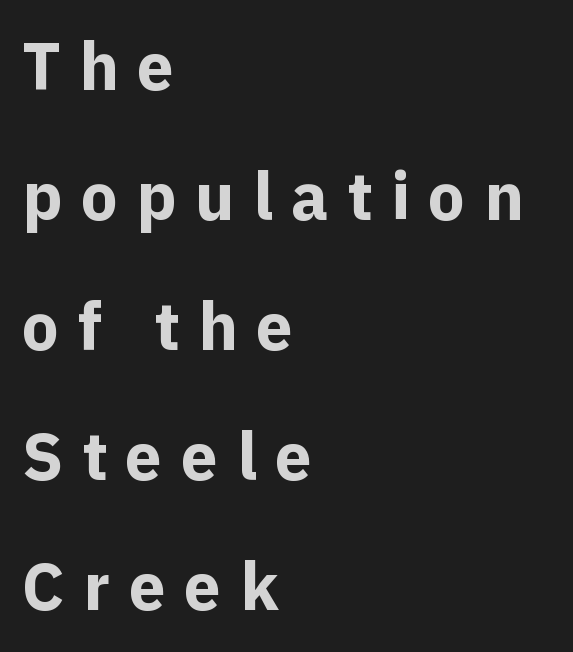
{"serif": "no", "italic": "no", "bold": "yes", "weight": "bold", "width": "normal", "x_height": "medium", "monospaced": "no", "underline": "no", "align": "left", "line_spacing": "loose", "line_spacing_ratio": 1.97, "letter_spacing": "wide", "letter_spacing_em": 0.28, "glyph_px": 66}
